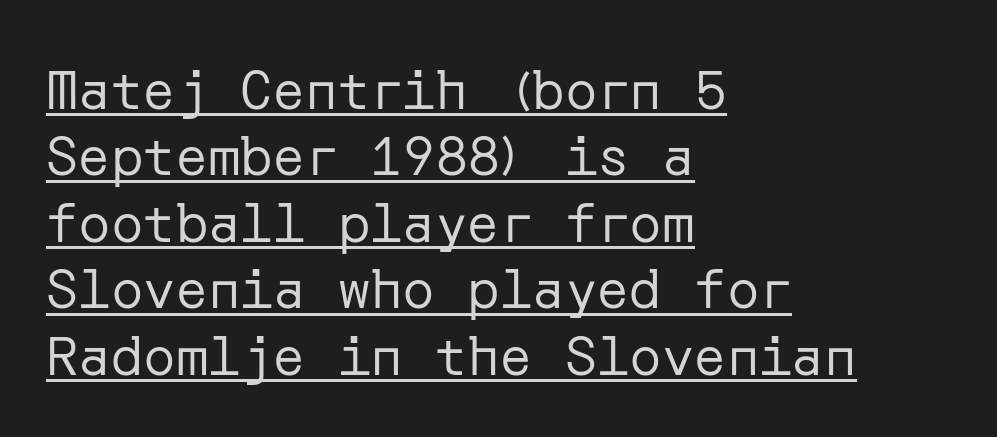
When letters stand straight like this, we call the style roman or upright. Looks like someone drew a line under every word here. Heft: none added — not bold. Here the glyphs are tracked normally, forming tight word shapes. No feet cap the strokes, marking this as sans-serif type.
